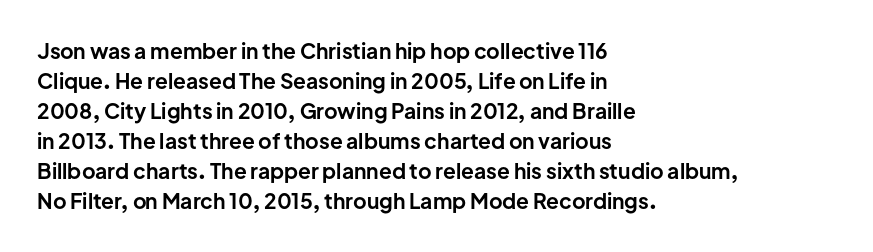
The image shows 21 px bold type, upright; set left-aligned, normal line spacing (1.43x), normal letter spacing, not underlined.
